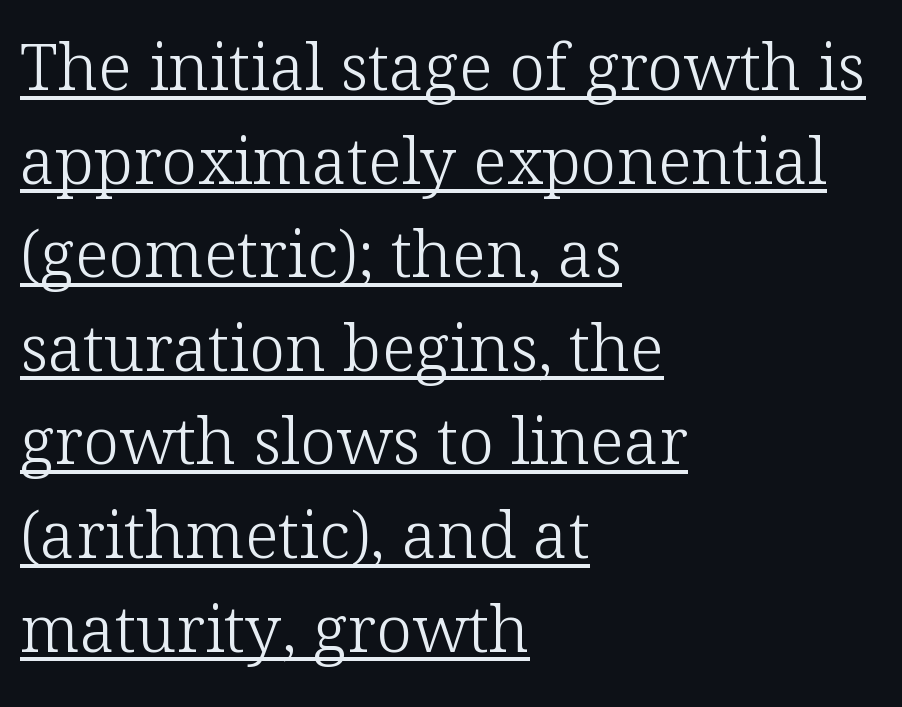
Interline gaps are of average width in this sample. The line texture is even and compact thanks to regular tracking. Character widths vary here, with narrow letters taking less room than wide ones. Weight: regular or lighter. Each line of the rendering has a horizontal stroke beneath the glyphs.
